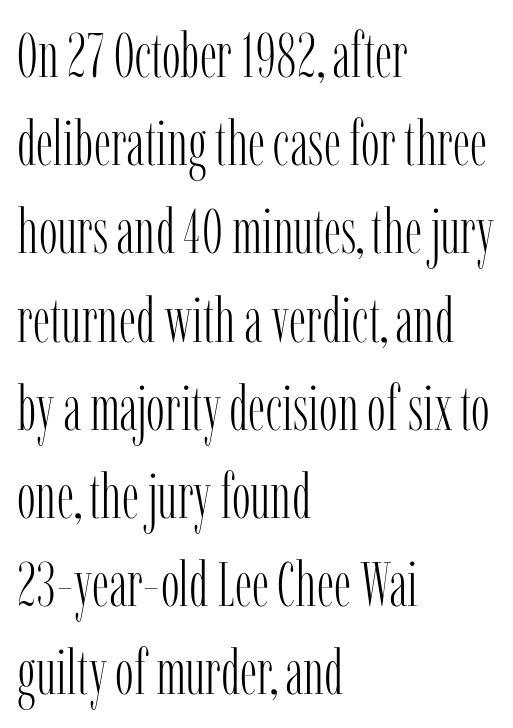
Q: Is the text bold? A: No.
Q: Is the text italic (slanted)? A: No, it is upright.
Q: Is the typeface a serif or a sans-serif typeface? A: Serif.
Q: Is the text underlined? A: No.
Q: How is the paragraph aligned? A: Left-aligned.
Q: Is the spacing between letters normal or unusually wide? A: Normal.
Q: Is the spacing between lines tight, normal or loose? A: Normal.
Q: Width (condensed, normal, or wide)? A: Condensed.
Q: Stroke contrast? A: Low.
Q: x-height? A: Medium.
Q: Monospaced? A: No.
